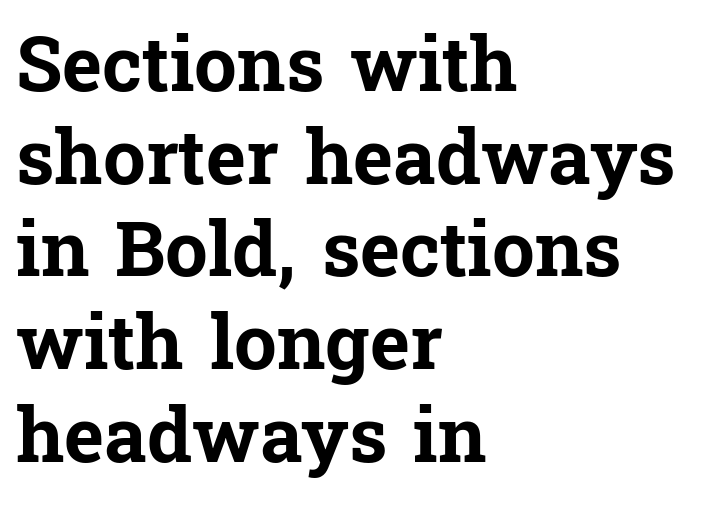
Weight check: bold — yes, fully. The face used here is rendered with its standard letterfit. Descenders hang freely into open space. Characters remain perfectly vertical along every line.
